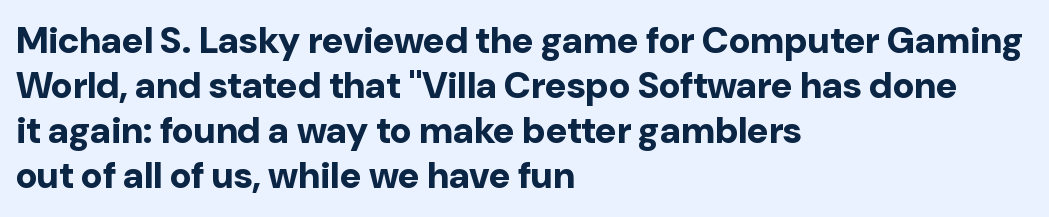
{"serif": "no", "italic": "no", "bold": "yes", "weight": "bold", "width": "normal", "stroke_contrast": "low", "x_height": "medium", "monospaced": "no", "underline": "no", "align": "left", "line_spacing_ratio": 1.22, "letter_spacing": "normal", "letter_spacing_em": 0.0, "glyph_px": 37}
